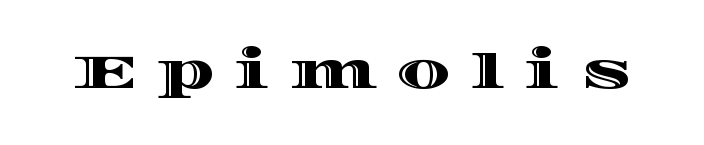
{"italic": "no", "width": "wide", "x_height": "large", "monospaced": "no", "underline": "no", "letter_spacing": "wide", "letter_spacing_em": 0.41, "glyph_px": 48}
